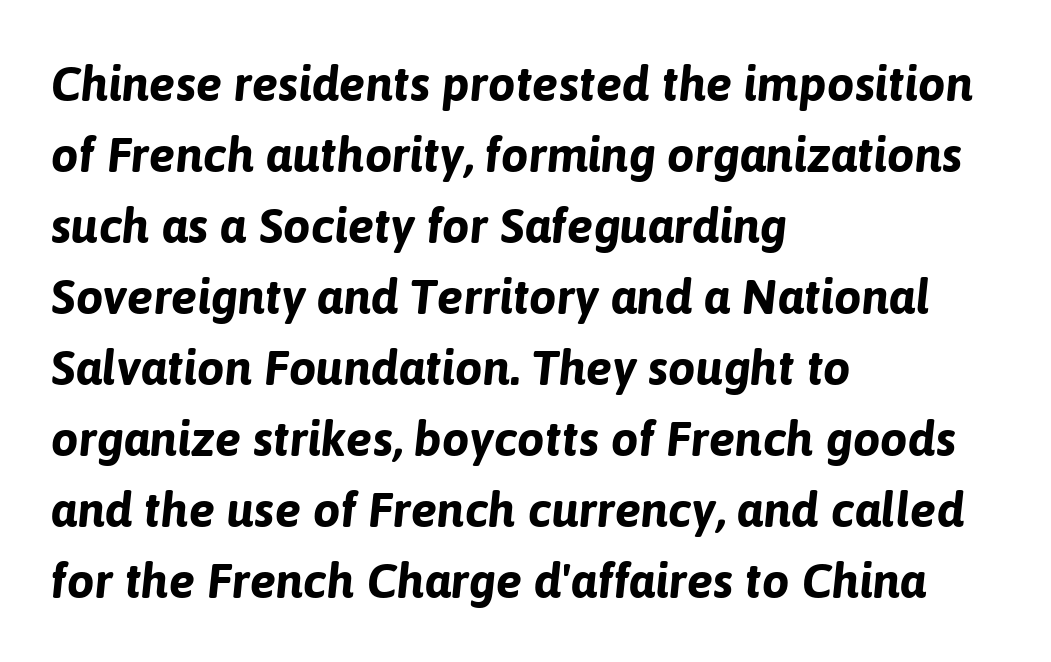
{"italic": "yes", "lean": "right", "slant_degrees": 6, "bold": "yes", "weight": "bold", "width": "normal", "stroke_contrast": "low", "x_height": "medium", "monospaced": "no", "underline": "no", "align": "left", "line_spacing": "normal", "line_spacing_ratio": 1.45, "letter_spacing": "normal", "letter_spacing_em": 0.0, "glyph_px": 49}
